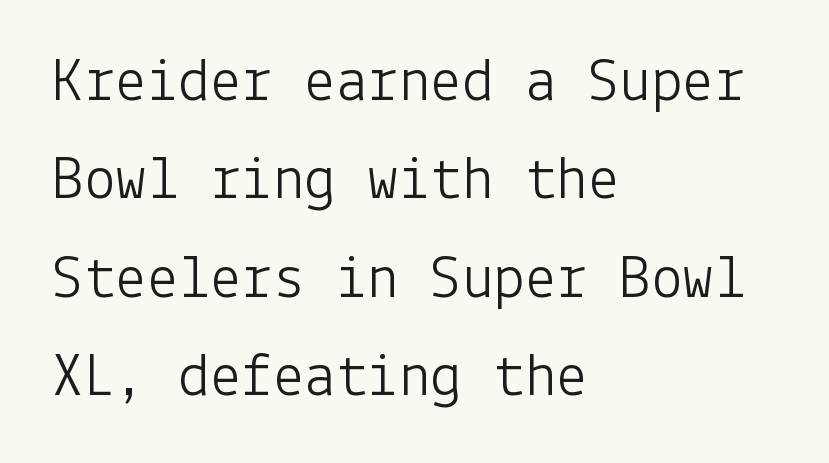
Q: Is the text bold? A: No.
Q: Is the text italic (slanted)? A: No, it is upright.
Q: Is the typeface a serif or a sans-serif typeface? A: Sans-serif.
Q: Is the text underlined? A: No.
Q: How is the paragraph aligned? A: Left-aligned.
Q: Is the spacing between letters normal or unusually wide? A: Normal.
Q: Is the spacing between lines tight, normal or loose? A: Normal.
Q: Width (condensed, normal, or wide)? A: Normal.
Q: Stroke contrast? A: Low.
Q: x-height? A: Medium.
